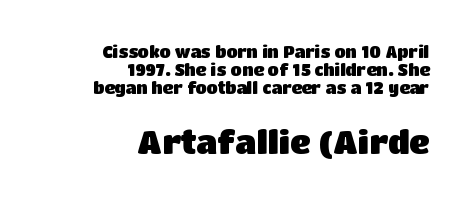
{"serif": "no", "italic": "no", "bold": "yes", "weight": "heavy", "width": "normal", "stroke_contrast": "low", "x_height": "large", "monospaced": "no", "underline": "no", "align": "right", "line_spacing": "tight", "line_spacing_ratio": 1.14, "letter_spacing": "normal", "letter_spacing_em": 0.0, "larger_block": "second", "size_ratio": 2.0, "glyph_px": 32}
